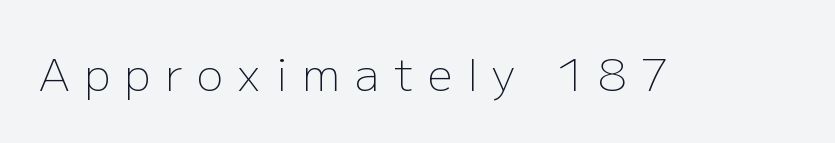
{"serif": "no", "italic": "no", "bold": "no", "weight": "light", "width": "normal", "stroke_contrast": "low", "x_height": "medium", "monospaced": "no", "underline": "no", "letter_spacing": "wide", "letter_spacing_em": 0.33, "glyph_px": 44}
